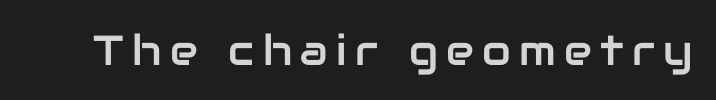
Q: Is the text italic (slanted)? A: No, it is upright.
Q: Is the typeface a serif or a sans-serif typeface? A: Sans-serif.
Q: Is the text underlined? A: No.
Q: Is the spacing between letters normal or unusually wide? A: Unusually wide.
Q: Width (condensed, normal, or wide)? A: Normal.
Q: Stroke contrast? A: Low.
Q: x-height? A: Medium.
Q: Monospaced? A: No.
